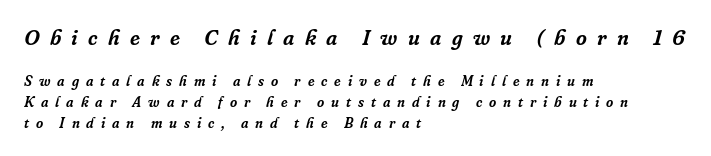
The image shows 21 px text type, italic (leaning right); set left-aligned, normal line spacing (1.49x), unusually wide letter spacing (+0.49 em), not underlined; the first (top) block is 1.5x larger.
